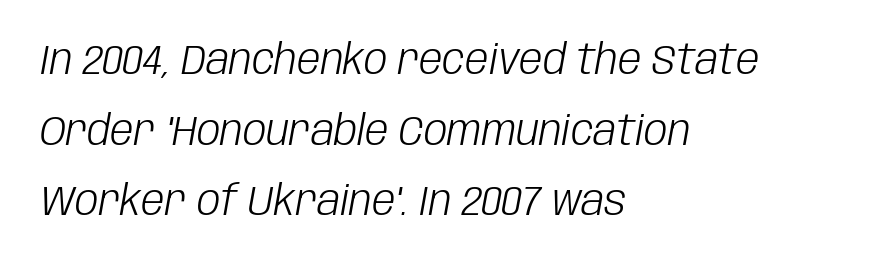
Q: Is the text bold? A: No.
Q: Is the text italic (slanted)? A: Yes, it leans right by about 10 degrees.
Q: Is the text underlined? A: No.
Q: How is the paragraph aligned? A: Left-aligned.
Q: Is the spacing between letters normal or unusually wide? A: Normal.
Q: Is the spacing between lines tight, normal or loose? A: Normal.
Q: Width (condensed, normal, or wide)? A: Condensed.
Q: Stroke contrast? A: Low.
Q: x-height? A: Large.
Q: Monospaced? A: No.
